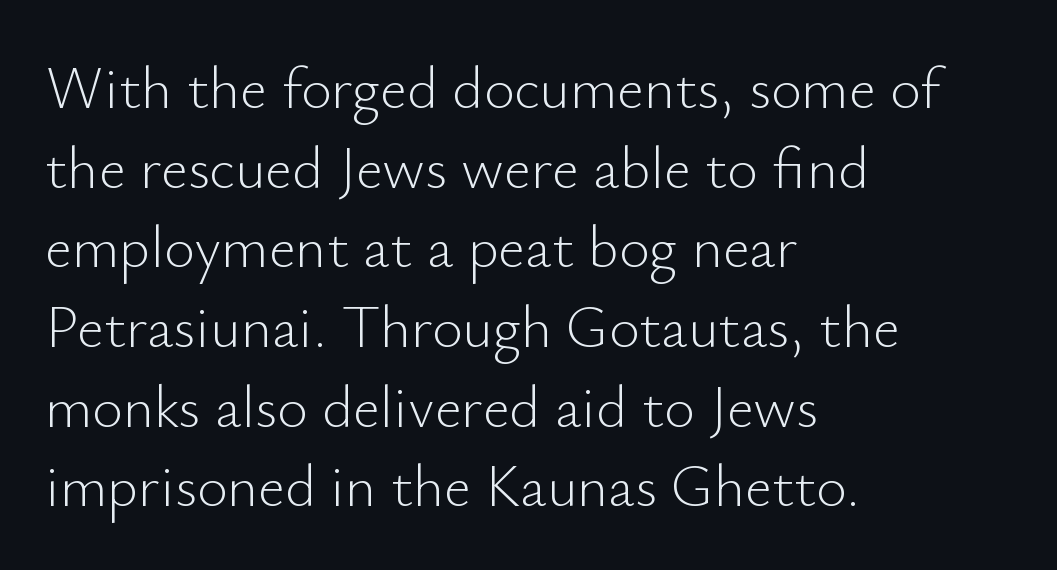
Q: Is the text bold? A: No.
Q: Is the text italic (slanted)? A: No, it is upright.
Q: Is the typeface a serif or a sans-serif typeface? A: Sans-serif.
Q: Is the text underlined? A: No.
Q: How is the paragraph aligned? A: Left-aligned.
Q: Is the spacing between letters normal or unusually wide? A: Normal.
Q: Is the spacing between lines tight, normal or loose? A: Normal.
Q: Width (condensed, normal, or wide)? A: Normal.
Q: Stroke contrast? A: Low.
Q: x-height? A: Small.
Q: Monospaced? A: No.
